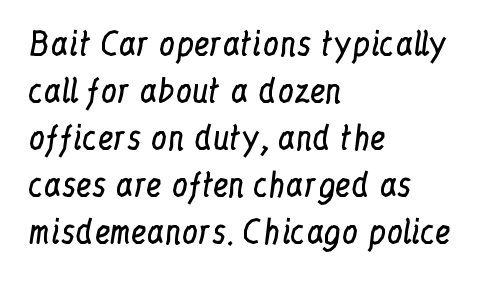
{"serif": "yes", "bold": "no", "weight": "regular", "width": "condensed", "stroke_contrast": "low", "x_height": "medium", "monospaced": "no", "underline": "no", "align": "left", "line_spacing": "normal", "line_spacing_ratio": 1.47, "letter_spacing": "normal", "letter_spacing_em": 0.0, "glyph_px": 32}
